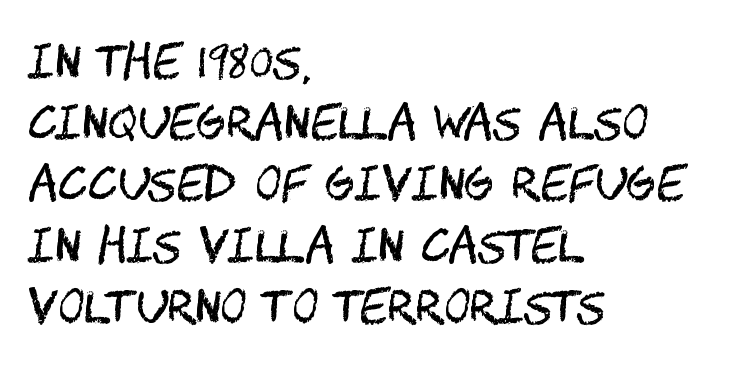
{"serif": "no", "italic": "no", "bold": "no", "weight": "regular", "width": "condensed", "stroke_contrast": "medium", "x_height": "large", "underline": "no", "align": "left", "line_spacing": "normal", "line_spacing_ratio": 1.36, "letter_spacing": "normal", "letter_spacing_em": 0.0, "glyph_px": 45}
